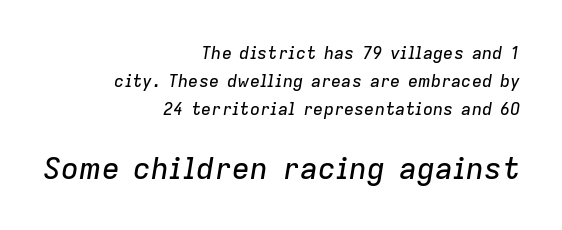
Q: Is the text italic (slanted)? A: Yes, it leans right by about 9 degrees.
Q: Is the text underlined? A: No.
Q: How is the paragraph aligned? A: Right-aligned.
Q: Is the spacing between letters normal or unusually wide? A: Normal.
Q: Is the spacing between lines tight, normal or loose? A: Normal.
Q: Which block of text is set in a larger size, the first (top) or the second (bottom)? A: The second (bottom) one.
Q: Width (condensed, normal, or wide)? A: Normal.
Q: Stroke contrast? A: Low.
Q: x-height? A: Medium.
Q: Monospaced? A: No.
